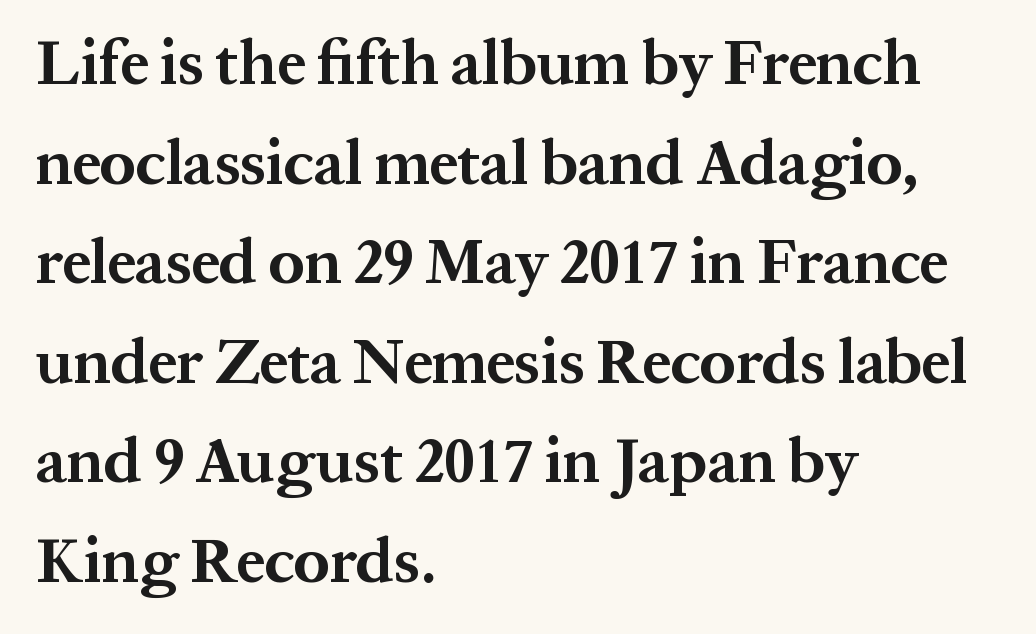
Q: Is the text bold? A: Yes.
Q: Is the text italic (slanted)? A: No, it is upright.
Q: Is the typeface a serif or a sans-serif typeface? A: Serif.
Q: Is the text underlined? A: No.
Q: How is the paragraph aligned? A: Left-aligned.
Q: Is the spacing between letters normal or unusually wide? A: Normal.
Q: Is the spacing between lines tight, normal or loose? A: Normal.
Q: Width (condensed, normal, or wide)? A: Normal.
Q: Stroke contrast? A: Medium.
Q: x-height? A: Medium.
Q: Monospaced? A: No.
